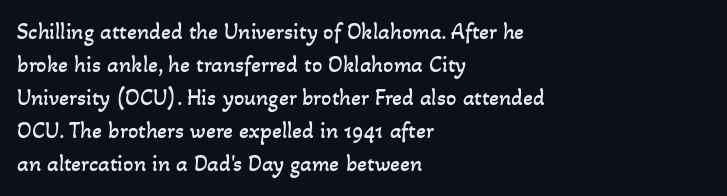
{"bold": "no", "underline": "no", "align": "left", "line_spacing": "normal", "line_spacing_ratio": 1.44, "letter_spacing": "normal", "letter_spacing_em": 0.0, "glyph_px": 23}
